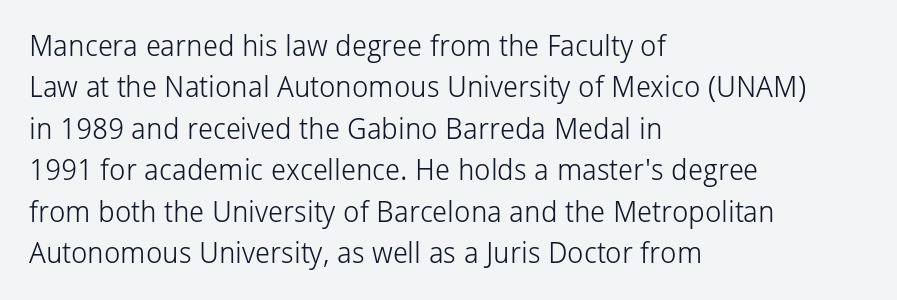
{"serif": "no", "italic": "no", "bold": "no", "weight": "light", "width": "normal", "stroke_contrast": "low", "x_height": "medium", "monospaced": "no", "underline": "no", "align": "left", "line_spacing": "normal", "line_spacing_ratio": 1.43, "letter_spacing": "normal", "letter_spacing_em": 0.0, "glyph_px": 29}
